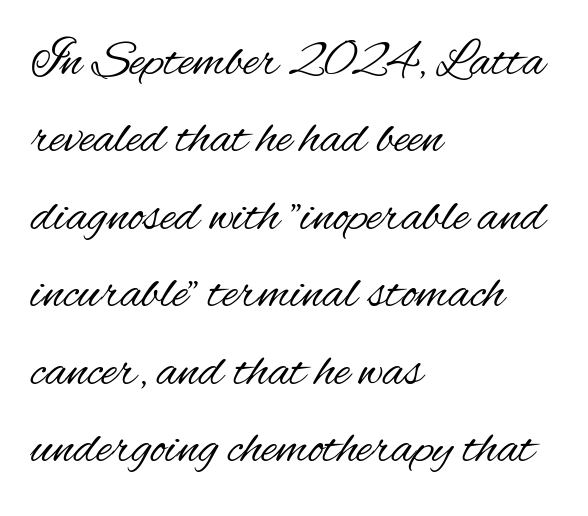
{"serif": "no", "bold": "no", "weight": "regular", "width": "condensed", "stroke_contrast": "medium", "x_height": "small", "monospaced": "no", "underline": "no", "align": "left", "line_spacing": "normal", "line_spacing_ratio": 1.49, "letter_spacing": "normal", "letter_spacing_em": 0.0, "glyph_px": 52}
